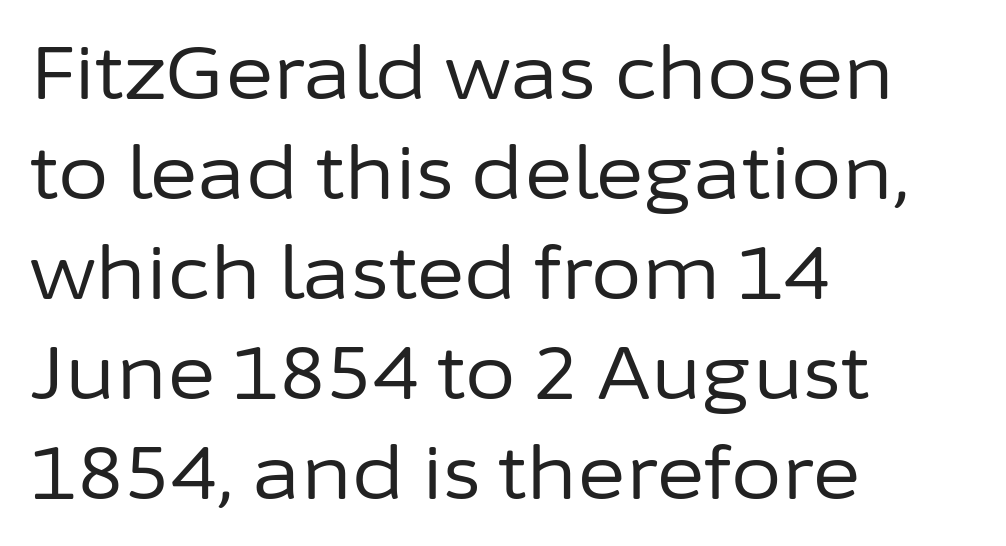
{"serif": "no", "italic": "no", "bold": "no", "weight": "regular", "width": "normal", "stroke_contrast": "low", "x_height": "medium", "monospaced": "no", "underline": "no", "align": "left", "line_spacing": "normal", "line_spacing_ratio": 1.37, "letter_spacing": "normal", "letter_spacing_em": 0.0, "glyph_px": 73}
